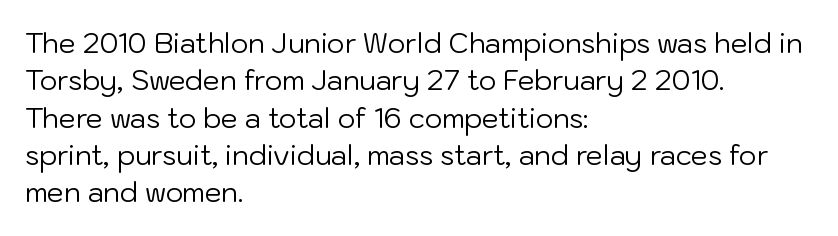
{"italic": "no", "bold": "no", "underline": "no", "align": "left", "line_spacing": "normal", "line_spacing_ratio": 1.38, "letter_spacing": "normal", "letter_spacing_em": 0.0, "glyph_px": 27}
